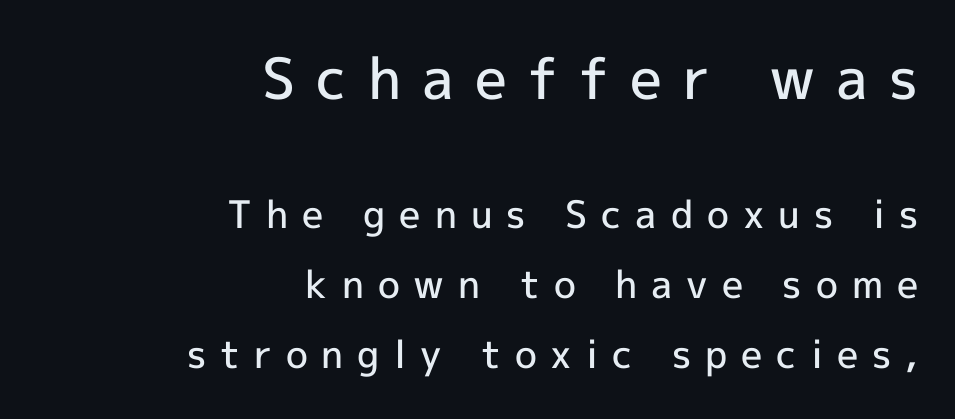
How heavy is the stroke? Medium-heavy — a semibold, shy of bold. These lines have a slow, spaced-out rhythm from letter to letter. Look at the bottom of the vertical strokes: they stop flat, with no serifs. Typesetter's note — upper block bumped up in size, lower block left smaller.
